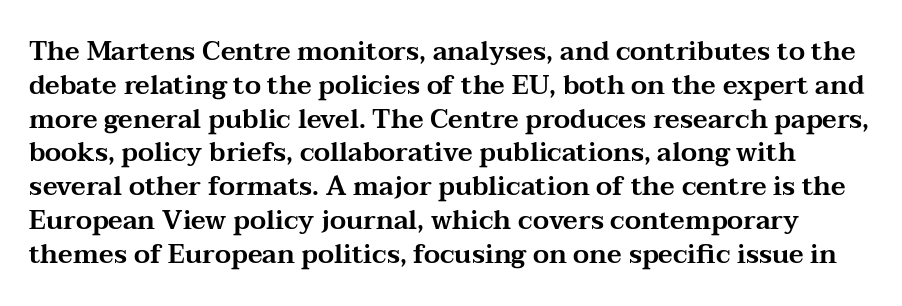
{"italic": "no", "underline": "no", "line_spacing": "normal", "line_spacing_ratio": 1.3, "letter_spacing": "normal", "letter_spacing_em": 0.0, "glyph_px": 26}
